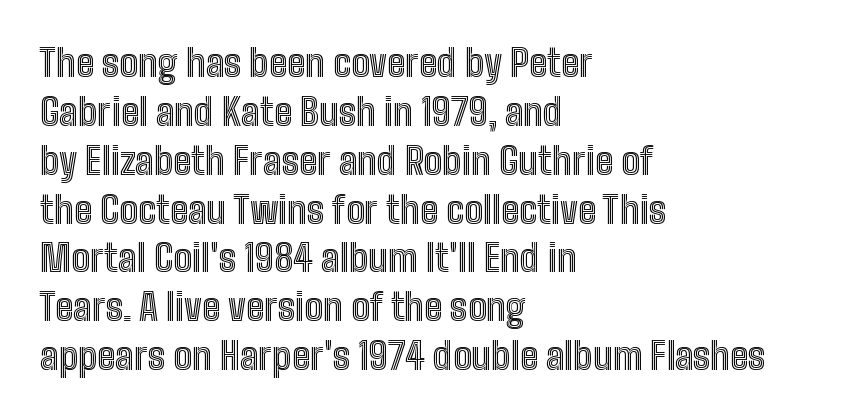
A typesetter would mark this as roman, not italic. The rag falls on the right side of this text block. Each letter keeps its own natural width here, so spacing adapts to shape. Quick note: interline space is typical. Nobody touched the tracking dial on this one. Underline: absent.
